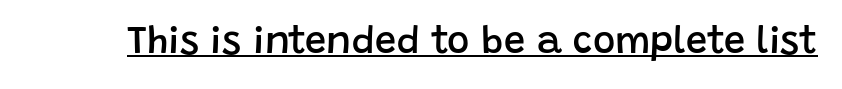
{"serif": "no", "italic": "no", "bold": "semi", "weight": "semibold", "width": "normal", "stroke_contrast": "low", "x_height": "large", "monospaced": "no", "underline": "yes", "letter_spacing": "normal", "letter_spacing_em": 0.0, "glyph_px": 38}
